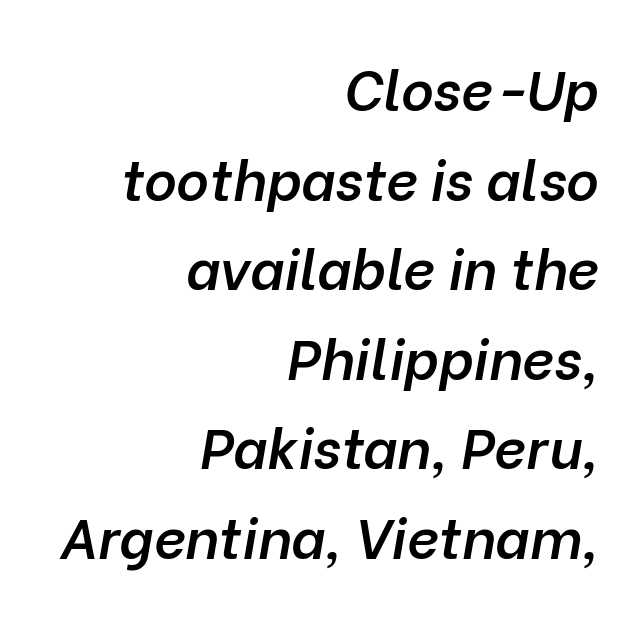
{"italic": "yes", "lean": "right", "slant_degrees": 10, "bold": "semi", "weight": "semibold", "width": "normal", "stroke_contrast": "low", "x_height": "medium", "monospaced": "no", "underline": "no", "align": "right", "line_spacing": "normal", "line_spacing_ratio": 1.6, "letter_spacing": "normal", "letter_spacing_em": 0.0, "glyph_px": 56}
